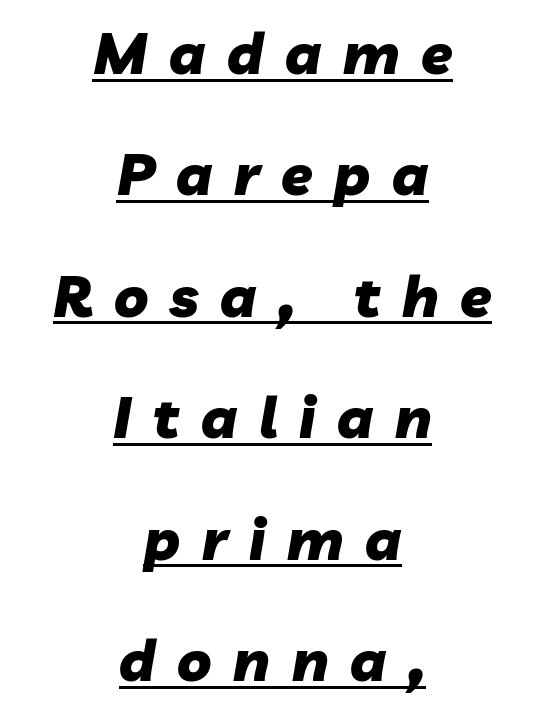
A typesetter would call this heavily tracked-out type. In terms of weight, the rendering is a true, heavy bold. This is underlined copy, the kind a proofreader might mark for attention. These lines stand farther apart than default settings would place them. Is this a fixed-width face? No — the glyphs have proportional, varying widths.
